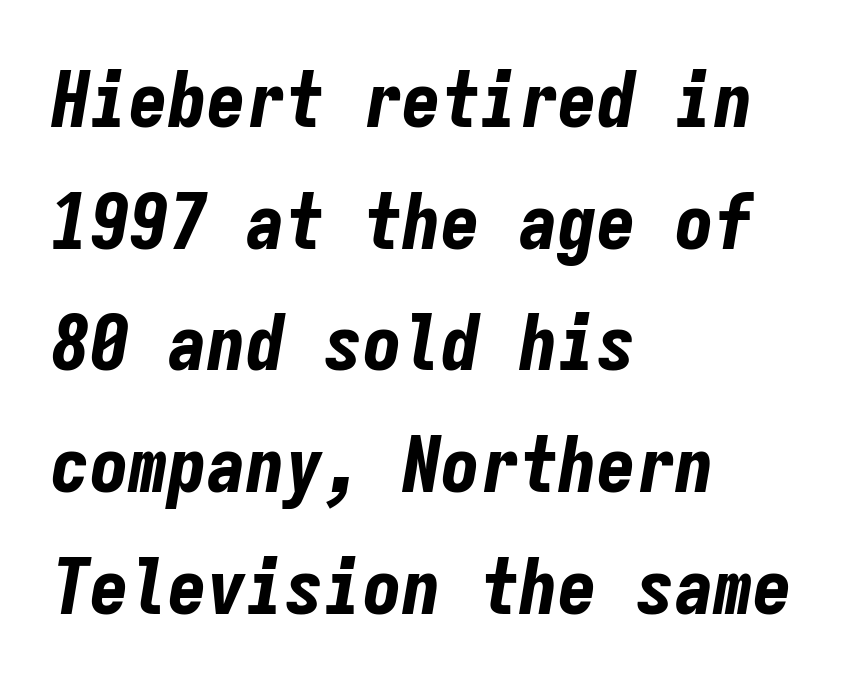
{"italic": "yes", "lean": "right", "slant_degrees": 9, "bold": "yes", "weight": "bold", "width": "condensed", "stroke_contrast": "low", "x_height": "medium", "monospaced": "yes", "underline": "no", "align": "left", "line_spacing": "normal", "line_spacing_ratio": 1.56, "letter_spacing": "normal", "letter_spacing_em": 0.0, "glyph_px": 78}
